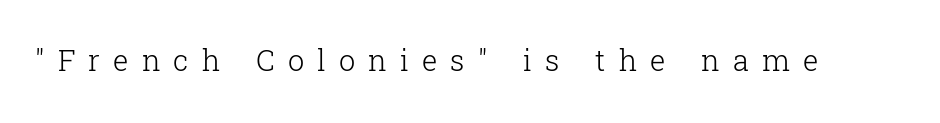
{"serif": "yes", "italic": "no", "bold": "no", "weight": "light", "width": "normal", "stroke_contrast": "low", "x_height": "medium", "monospaced": "no", "underline": "no", "letter_spacing": "wide", "letter_spacing_em": 0.45, "glyph_px": 29}
